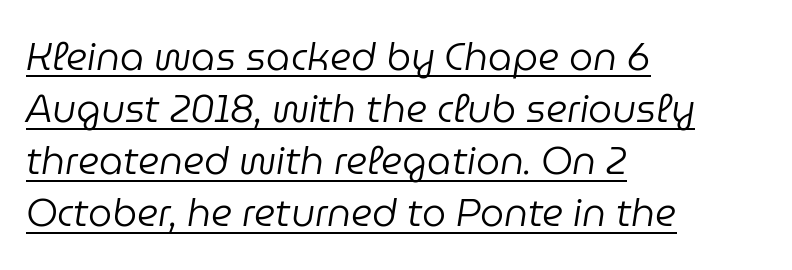
{"italic": "yes", "lean": "right", "slant_degrees": 9, "bold": "no", "weight": "regular", "width": "normal", "stroke_contrast": "low", "x_height": "medium", "monospaced": "no", "underline": "yes", "align": "left", "line_spacing": "normal", "line_spacing_ratio": 1.37, "letter_spacing": "normal", "letter_spacing_em": 0.0, "glyph_px": 38}
